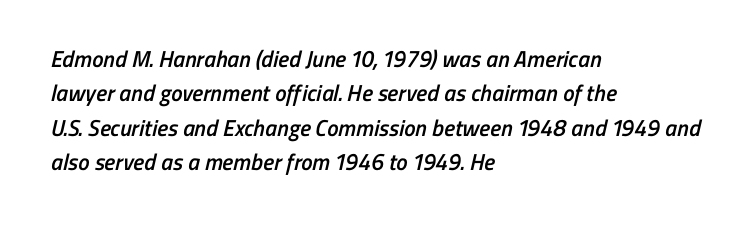
Q: Is the text bold? A: Semi-bold.
Q: Is the text underlined? A: No.
Q: How is the paragraph aligned? A: Left-aligned.
Q: Is the spacing between letters normal or unusually wide? A: Normal.
Q: Is the spacing between lines tight, normal or loose? A: Normal.
